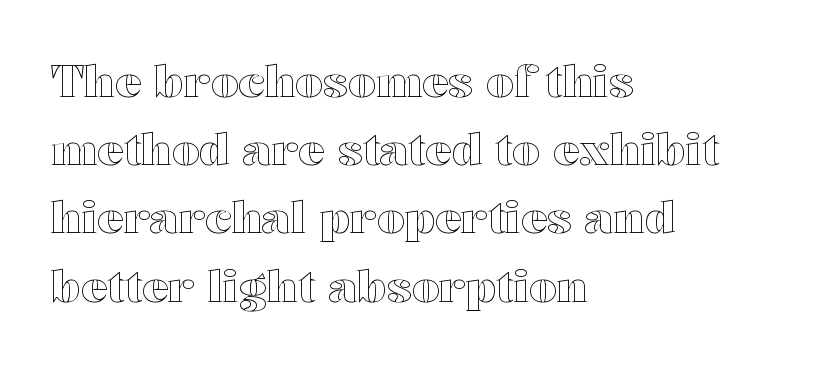
Q: Is the text italic (slanted)? A: No, it is upright.
Q: Is the text underlined? A: No.
Q: How is the paragraph aligned? A: Left-aligned.
Q: Is the spacing between letters normal or unusually wide? A: Normal.
Q: Is the spacing between lines tight, normal or loose? A: Normal.
Q: Width (condensed, normal, or wide)? A: Wide.
Q: x-height? A: Medium.
Q: Monospaced? A: No.
